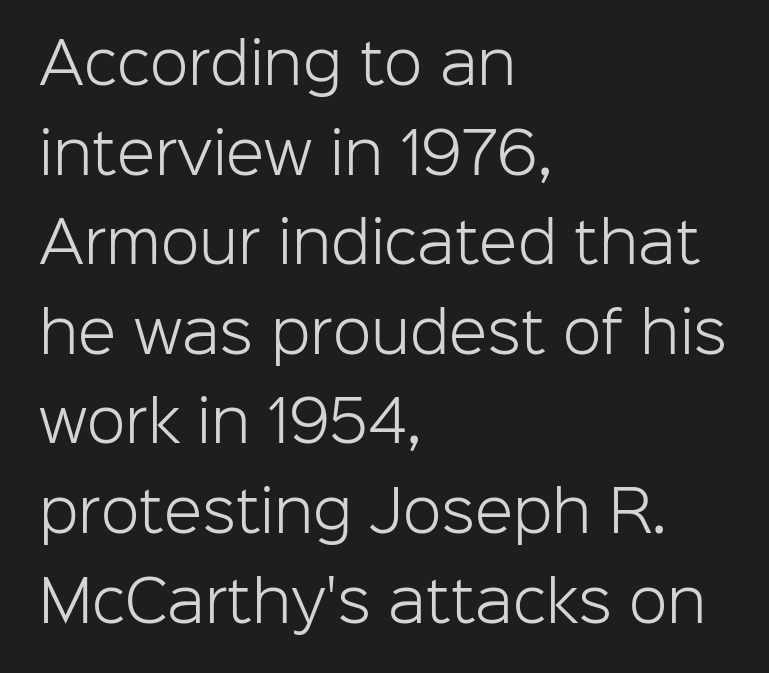
{"serif": "no", "italic": "no", "bold": "no", "weight": "light", "width": "normal", "stroke_contrast": "low", "x_height": "medium", "monospaced": "no", "underline": "no", "align": "left", "line_spacing": "normal", "line_spacing_ratio": 1.6, "letter_spacing": "normal", "letter_spacing_em": 0.0, "glyph_px": 56}
